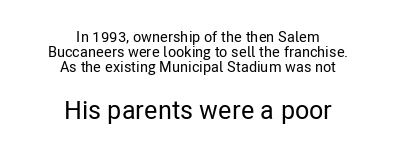
{"italic": "no", "underline": "no", "align": "center", "line_spacing": "tight", "line_spacing_ratio": 1.0, "letter_spacing": "normal", "letter_spacing_em": 0.0, "larger_block": "second", "size_ratio": 1.73, "glyph_px": 26}
